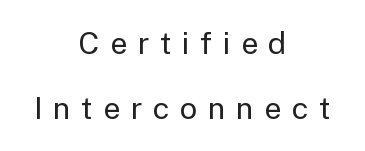
{"serif": "no", "italic": "no", "bold": "no", "weight": "regular", "width": "normal", "stroke_contrast": "low", "x_height": "medium", "monospaced": "no", "underline": "no", "align": "center", "line_spacing": "loose", "line_spacing_ratio": 2.1, "letter_spacing": "wide", "letter_spacing_em": 0.33, "glyph_px": 31}
